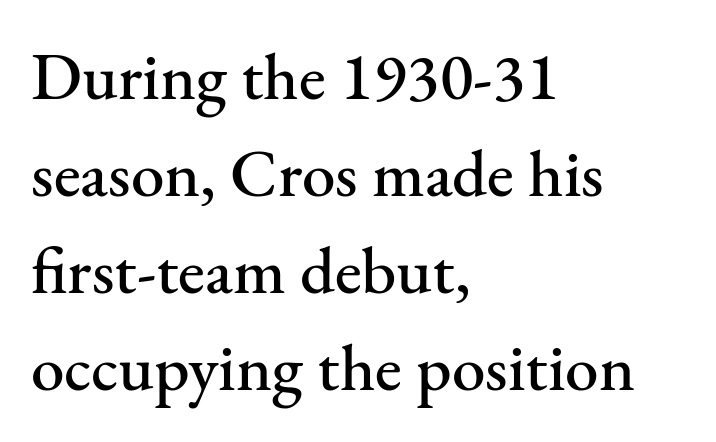
Plain, unruled lines of type. The passage shown is typed in a proportional face where columns would drift. Horizontal alignment here is leftward, the default for most running prose. Horizontal bands of white between lines are of average thickness. Serifs: yes, visible at the terminals of the letterforms. Tracking here is standard; glyphs follow each other at the usual distance.
